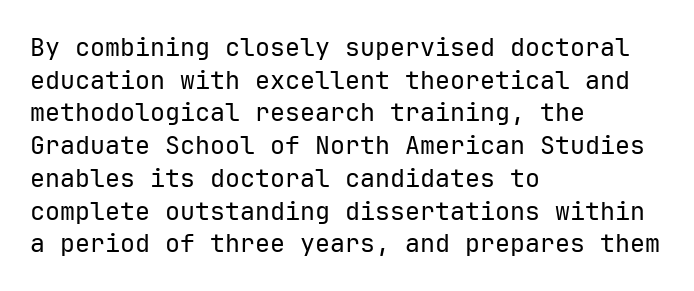
What's the leading like? Ordinary, nothing unusual. The passage shown has conventional tracking throughout. The typography opts for an upright posture over an oblique one. The passage is arranged the way most books set body copy — flush left.
